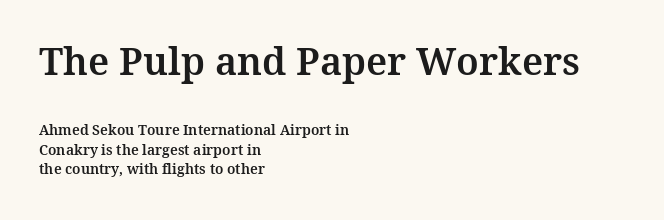
Characters follow at the spacing the type designer built in. Typeset ragged right — the left edge is the straight one. Note: serifs present on the glyphs. No italicization has been applied; the sample stays upright.
